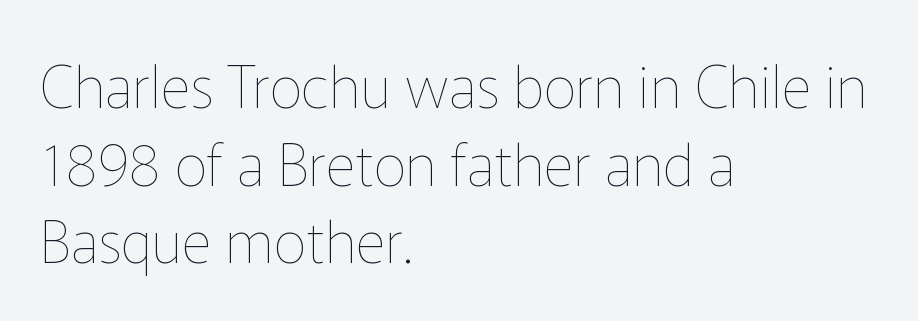
{"italic": "no", "bold": "no", "weight": "thin", "width": "normal", "stroke_contrast": "low", "x_height": "medium", "monospaced": "no", "underline": "no", "align": "left", "line_spacing": "normal", "line_spacing_ratio": 1.34, "letter_spacing": "normal", "letter_spacing_em": 0.0, "glyph_px": 58}
